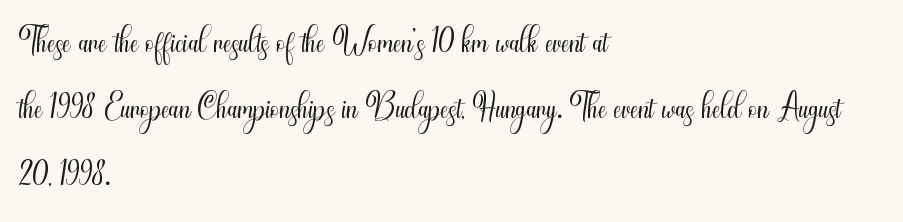
The image shows 50 px light, condensed sans-serif type; set left-aligned, normal line spacing (1.33x), normal letter spacing, not underlined; medium stroke contrast and a small x-height.
